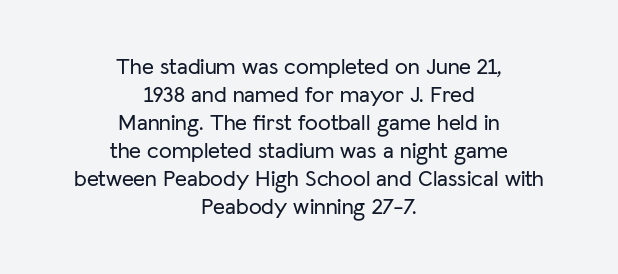
These lines stack symmetrically, like a column narrowing and widening about its center. Style check: upright. Each word holds together tightly as a unit, with standard inter-letter gaps. Words float on clear page, feet unadorned.
